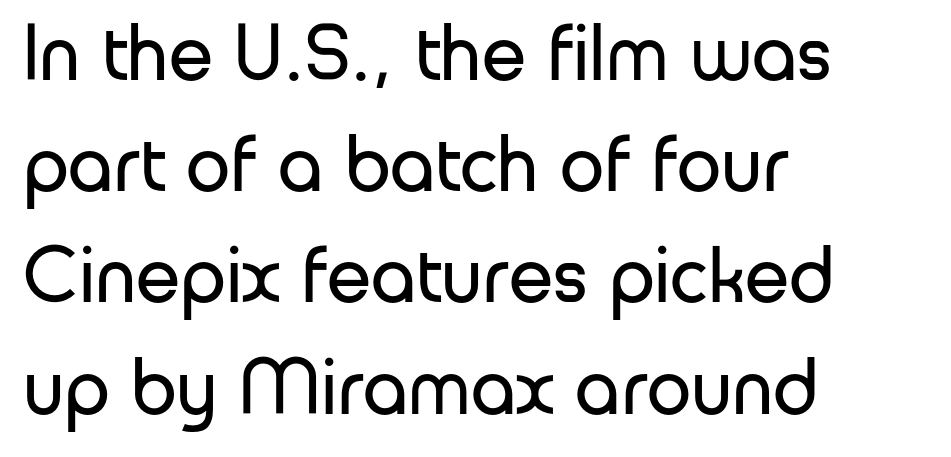
Q: Is the text bold? A: No.
Q: Is the text italic (slanted)? A: No, it is upright.
Q: Is the typeface a serif or a sans-serif typeface? A: Sans-serif.
Q: Is the text underlined? A: No.
Q: How is the paragraph aligned? A: Left-aligned.
Q: Is the spacing between letters normal or unusually wide? A: Normal.
Q: Is the spacing between lines tight, normal or loose? A: Normal.
Q: Width (condensed, normal, or wide)? A: Normal.
Q: Stroke contrast? A: Low.
Q: x-height? A: Medium.
Q: Monospaced? A: No.
